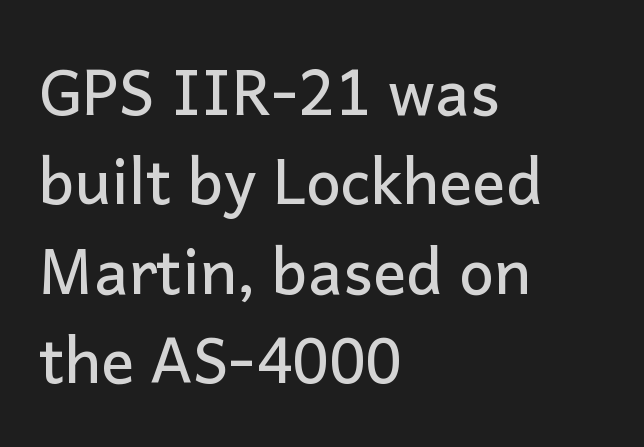
Every row of glyphs begins at an identical x-position on the left. Unlike a traditional serif, this face leaves its strokes unadorned. The area under the type is left untouched. Posture: upright roman. A typesetter would call this proportional, since set widths differ per character.
